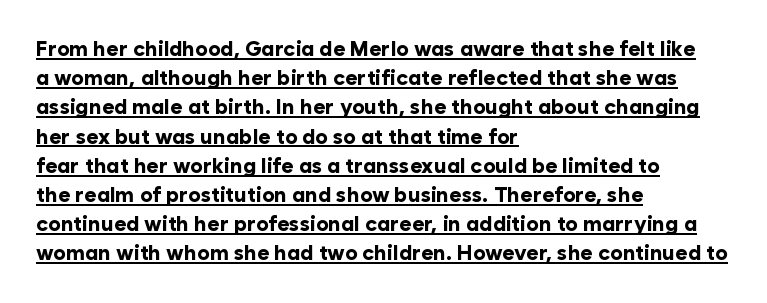
The image shows 21 px bold type, upright; set left-aligned, normal line spacing (1.39x), normal letter spacing, underlined.
